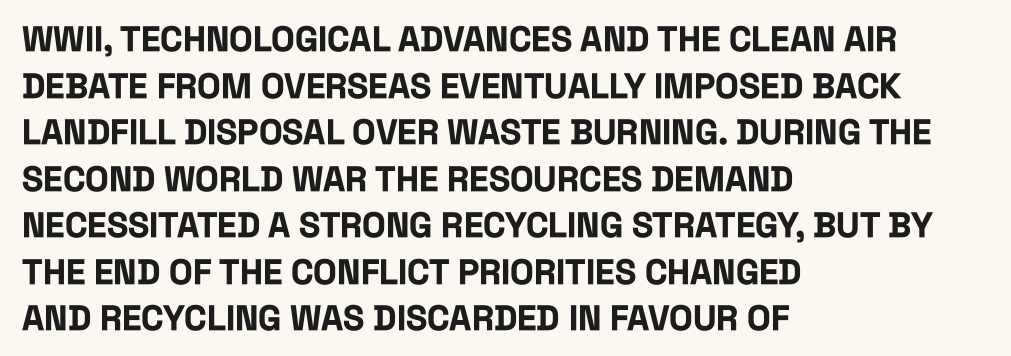
Q: Is the text bold? A: Yes.
Q: Is the text italic (slanted)? A: No, it is upright.
Q: Is the typeface a serif or a sans-serif typeface? A: Sans-serif.
Q: Is the text underlined? A: No.
Q: How is the paragraph aligned? A: Left-aligned.
Q: Is the spacing between letters normal or unusually wide? A: Normal.
Q: Is the spacing between lines tight, normal or loose? A: Normal.
Q: Width (condensed, normal, or wide)? A: Condensed.
Q: Stroke contrast? A: Low.
Q: x-height? A: Large.
Q: Monospaced? A: No.
